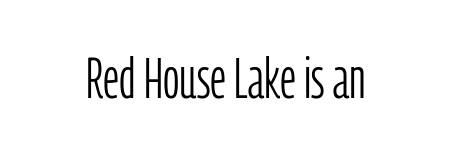
The image shows 57 px light, condensed sans-serif type, upright; set normal letter spacing, not underlined; low stroke contrast and a medium x-height.
